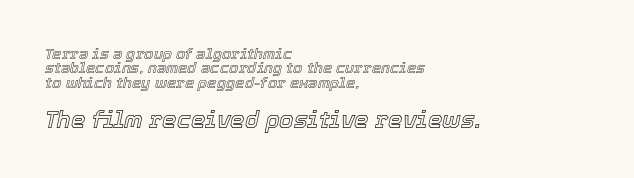
{"italic": "yes", "lean": "right", "slant_degrees": 12, "underline": "no", "align": "left", "line_spacing": "tight", "line_spacing_ratio": 0.96, "letter_spacing": "normal", "letter_spacing_em": 0.0, "larger_block": "second", "size_ratio": 1.53, "glyph_px": 23}
